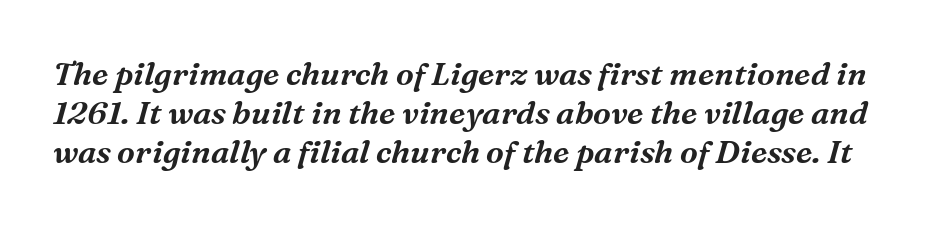
The image shows 32 px serif type, italic (leaning right); set line spacing 1.22x, normal letter spacing, not underlined; medium stroke contrast and a medium x-height.
